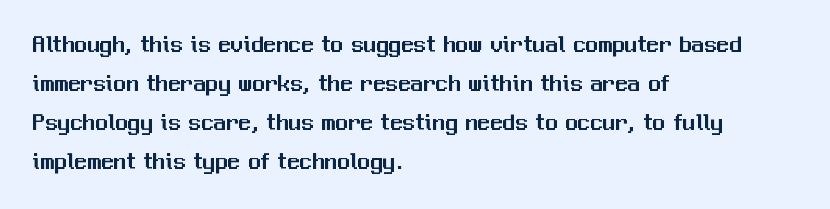
{"italic": "no", "underline": "no", "align": "left", "line_spacing": "normal", "line_spacing_ratio": 1.56, "letter_spacing": "normal", "letter_spacing_em": 0.0, "glyph_px": 25}
